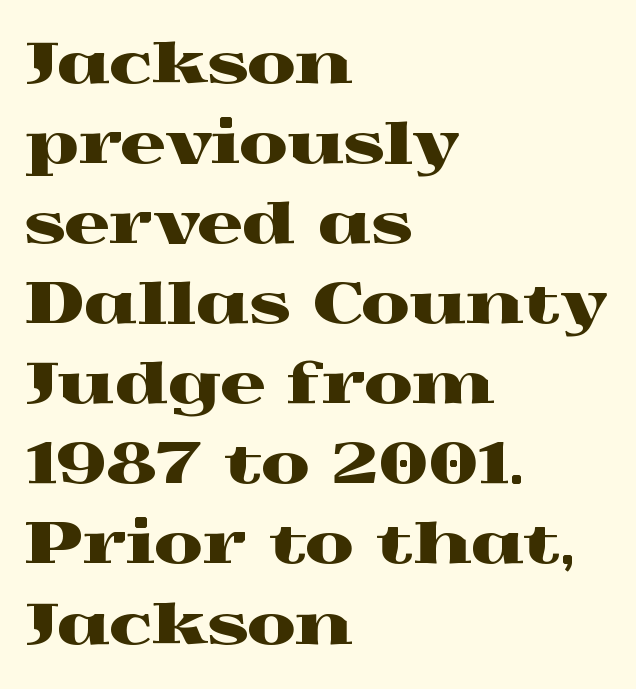
The image shows 56 px wide serif type, upright; set left-aligned, normal line spacing (1.43x), normal letter spacing, not underlined; a medium x-height.
